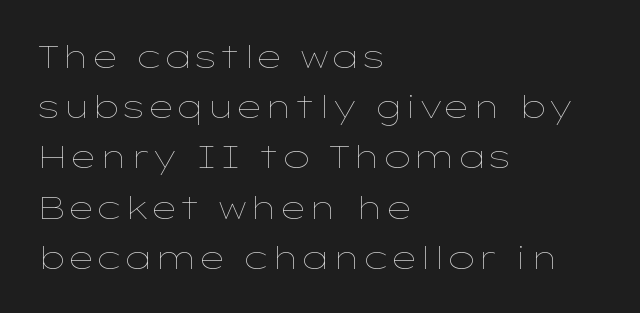
The image shows 32 px thin, wide type, upright; set left-aligned, normal line spacing (1.57x), normal letter spacing, not underlined; low stroke contrast and a medium x-height.
